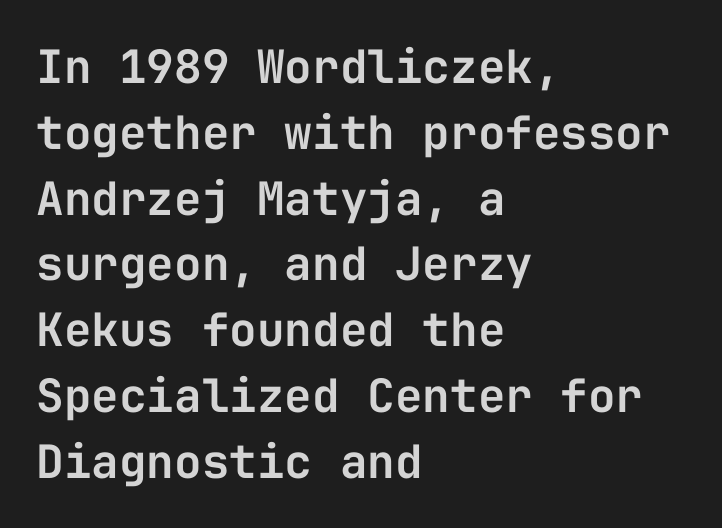
The image shows 46 px sans-serif type, upright, monospaced; set left-aligned, normal line spacing (1.43x), normal letter spacing, not underlined; low stroke contrast and a medium x-height.
